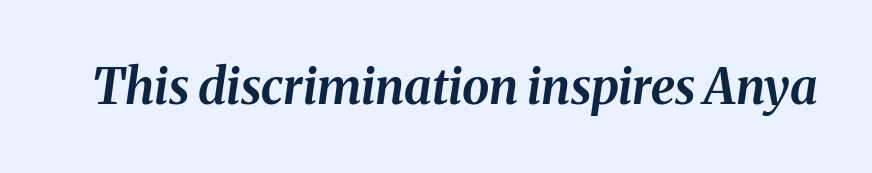
{"italic": "yes", "lean": "right", "slant_degrees": 8, "bold": "yes", "weight": "bold", "width": "normal", "stroke_contrast": "medium", "x_height": "medium", "monospaced": "no", "underline": "no", "letter_spacing": "normal", "letter_spacing_em": 0.0, "glyph_px": 49}
